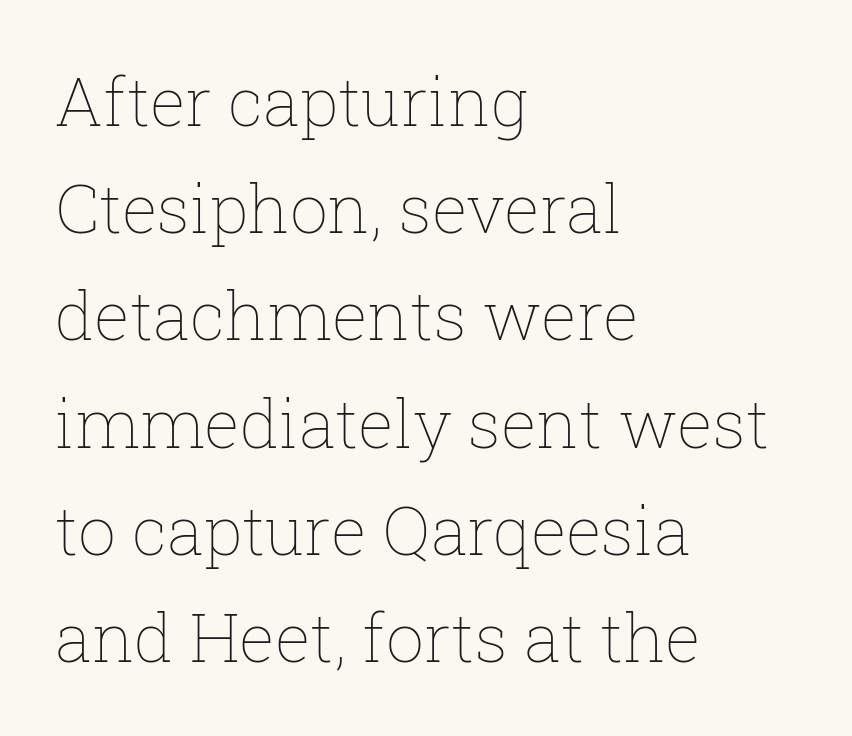
The image shows 67 px thin type, upright; set left-aligned, normal line spacing (1.6x), normal letter spacing, not underlined; low stroke contrast and a medium x-height.
